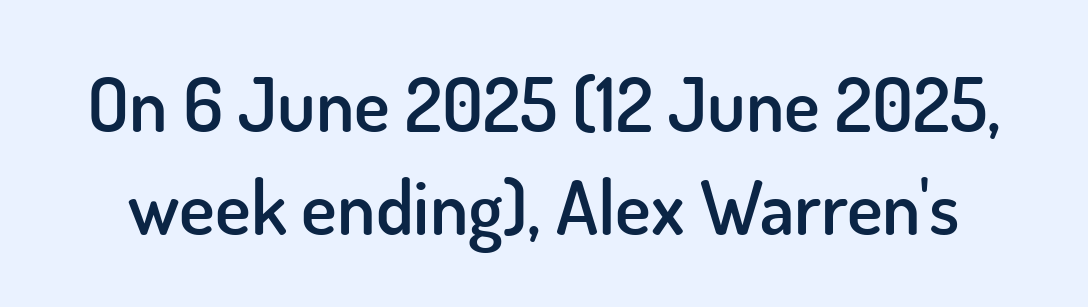
The image shows 75 px semibold sans-serif type, upright; set normal line spacing (1.37x), normal letter spacing, not underlined; low stroke contrast and a small x-height.
